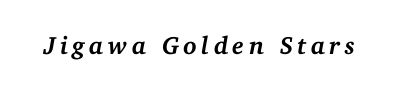
The image shows 25 px bold type, italic (leaning right); set not underlined.
